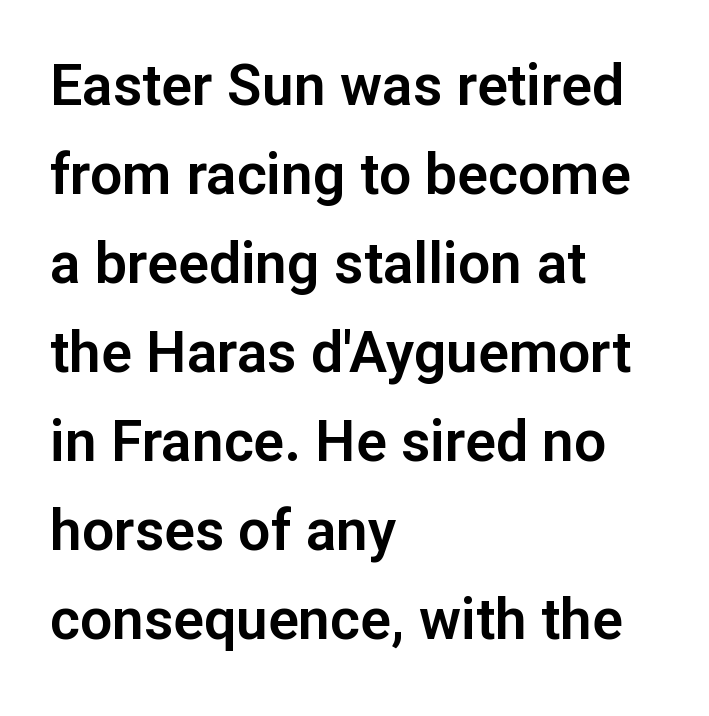
{"serif": "no", "italic": "no", "width": "normal", "stroke_contrast": "low", "x_height": "medium", "monospaced": "no", "underline": "no", "align": "left", "line_spacing": "normal", "line_spacing_ratio": 1.56, "letter_spacing": "normal", "letter_spacing_em": 0.0, "glyph_px": 57}
